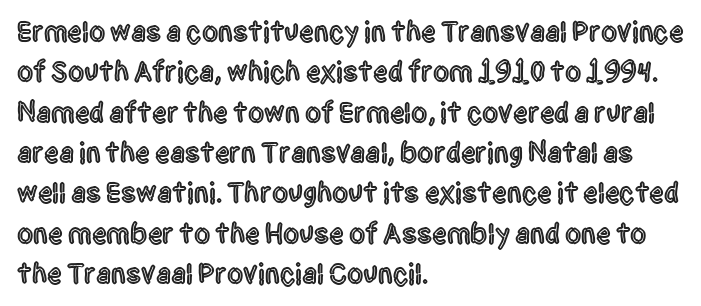
{"serif": "no", "italic": "no", "width": "condensed", "x_height": "large", "monospaced": "no", "underline": "no", "align": "left", "line_spacing": "normal", "line_spacing_ratio": 1.39, "letter_spacing": "normal", "letter_spacing_em": 0.0, "glyph_px": 29}
